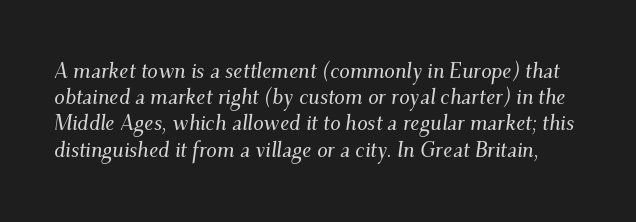
{"italic": "yes", "lean": "right", "slant_degrees": 9, "underline": "no", "line_spacing": "normal", "line_spacing_ratio": 1.25, "letter_spacing": "normal", "letter_spacing_em": 0.0, "glyph_px": 21}
